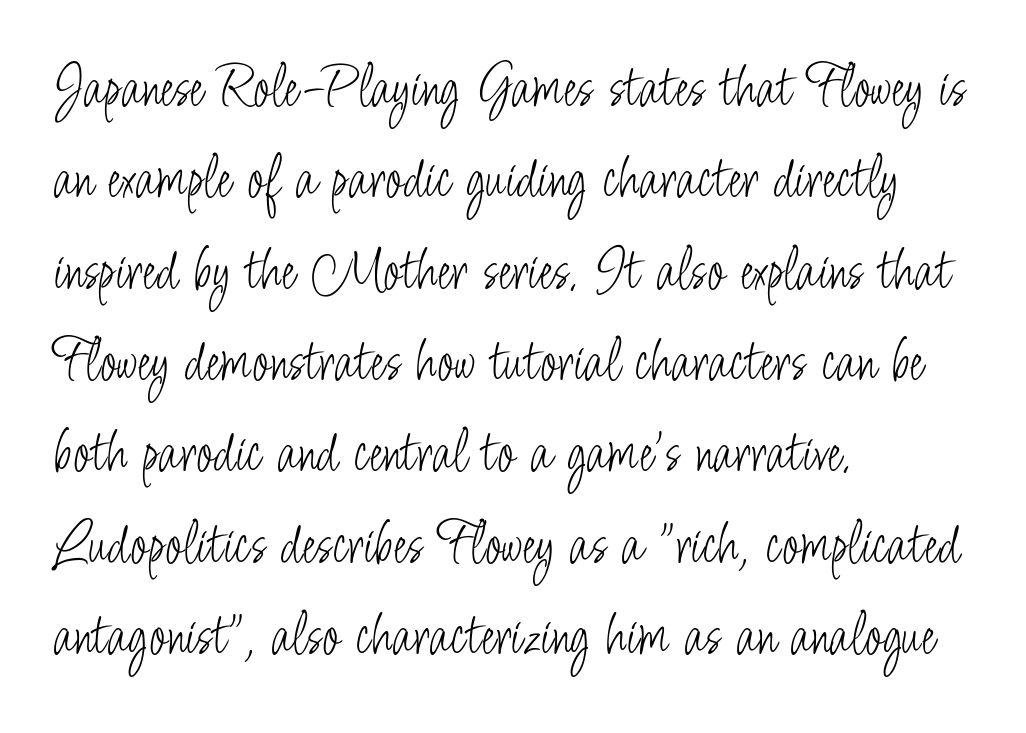
{"serif": "no", "bold": "no", "weight": "light", "width": "condensed", "stroke_contrast": "low", "x_height": "small", "monospaced": "no", "underline": "no", "align": "left", "line_spacing": "normal", "line_spacing_ratio": 1.45, "letter_spacing": "normal", "letter_spacing_em": 0.0, "glyph_px": 63}
